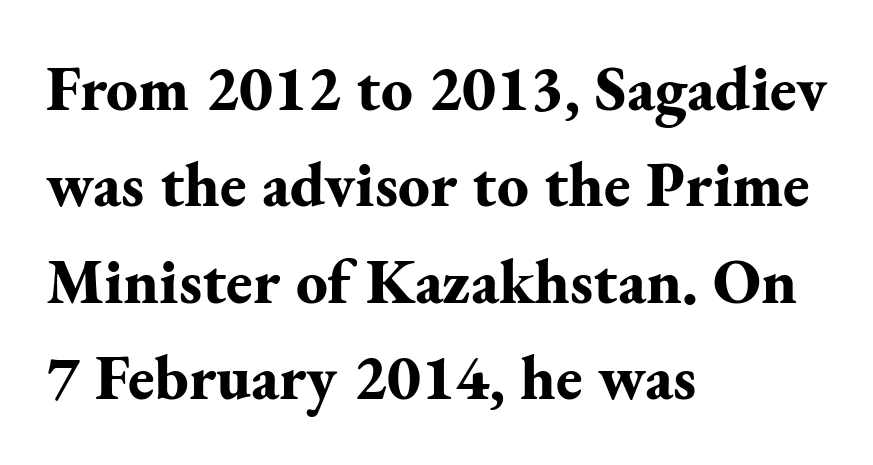
Q: Is the text bold? A: Yes.
Q: Is the text italic (slanted)? A: No, it is upright.
Q: Is the typeface a serif or a sans-serif typeface? A: Serif.
Q: Is the text underlined? A: No.
Q: How is the paragraph aligned? A: Left-aligned.
Q: Is the spacing between letters normal or unusually wide? A: Normal.
Q: Is the spacing between lines tight, normal or loose? A: Normal.
Q: Width (condensed, normal, or wide)? A: Normal.
Q: Stroke contrast? A: Medium.
Q: x-height? A: Small.
Q: Monospaced? A: No.
